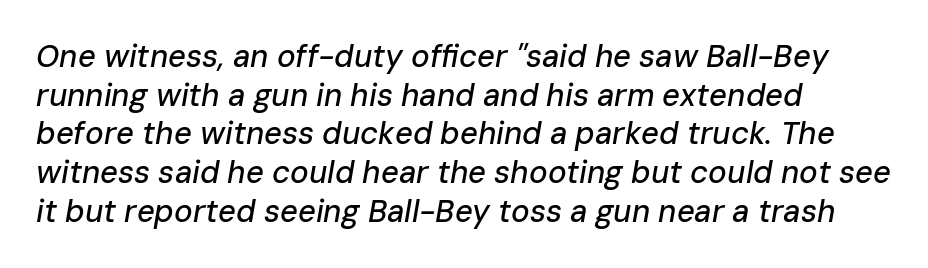
Line beginnings align vertically; line endings do not. Default kerning and tracking; the words read as compact shapes. The whole block is typeset with a tilt. Rule under the text: the space is simply empty. Regular leading.
